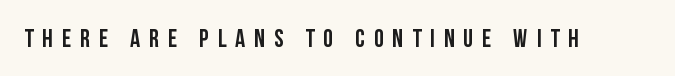
Q: Is the text italic (slanted)? A: No, it is upright.
Q: Is the text underlined? A: No.
Q: Is the spacing between letters normal or unusually wide? A: Unusually wide.
